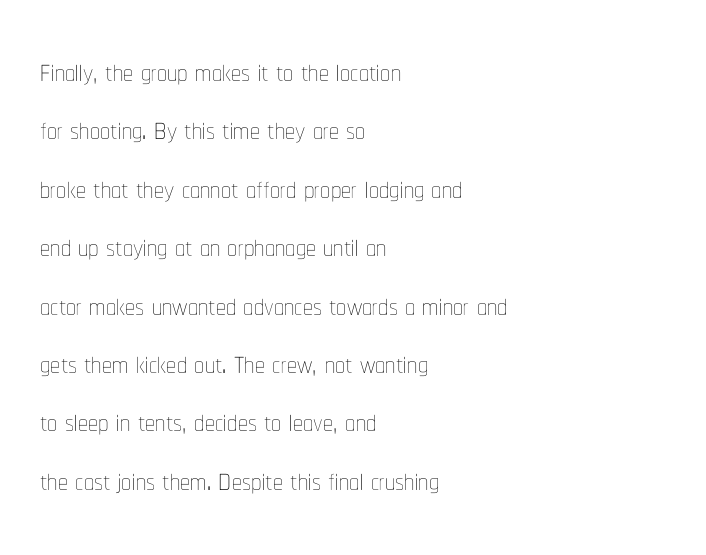
Q: Is the text bold? A: No.
Q: Is the text italic (slanted)? A: No, it is upright.
Q: Is the text underlined? A: No.
Q: How is the paragraph aligned? A: Left-aligned.
Q: Is the spacing between letters normal or unusually wide? A: Normal.
Q: Is the spacing between lines tight, normal or loose? A: Normal.
Q: Width (condensed, normal, or wide)? A: Condensed.
Q: Stroke contrast? A: Low.
Q: x-height? A: Medium.
Q: Monospaced? A: No.
